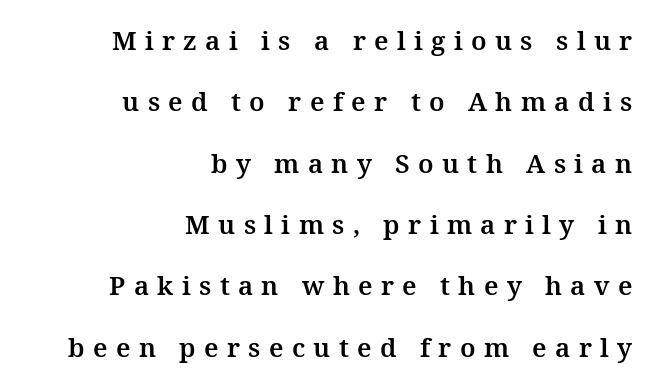
{"italic": "no", "underline": "no", "align": "right", "line_spacing": "loose", "line_spacing_ratio": 2.36, "letter_spacing": "wide", "letter_spacing_em": 0.32, "glyph_px": 26}
